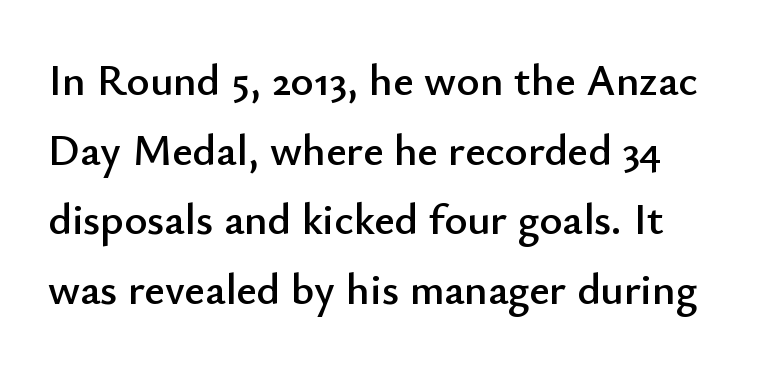
The image shows 44 px sans-serif type, upright; set normal line spacing (1.58x), normal letter spacing, not underlined; low stroke contrast and a small x-height.
